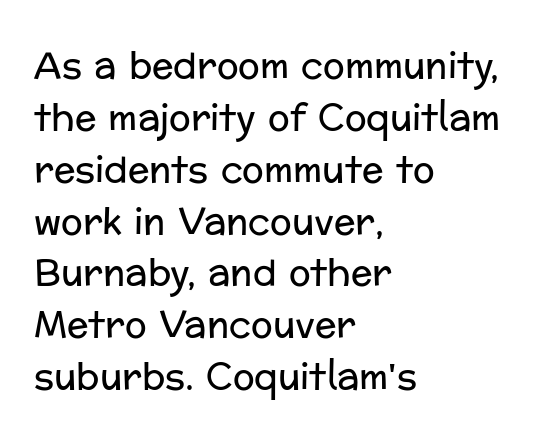
Q: Is the text bold? A: No.
Q: Is the text italic (slanted)? A: No, it is upright.
Q: Is the typeface a serif or a sans-serif typeface? A: Sans-serif.
Q: Is the text underlined? A: No.
Q: How is the paragraph aligned? A: Left-aligned.
Q: Is the spacing between letters normal or unusually wide? A: Normal.
Q: Is the spacing between lines tight, normal or loose? A: Normal.
Q: Width (condensed, normal, or wide)? A: Normal.
Q: Stroke contrast? A: Low.
Q: x-height? A: Medium.
Q: Monospaced? A: No.
